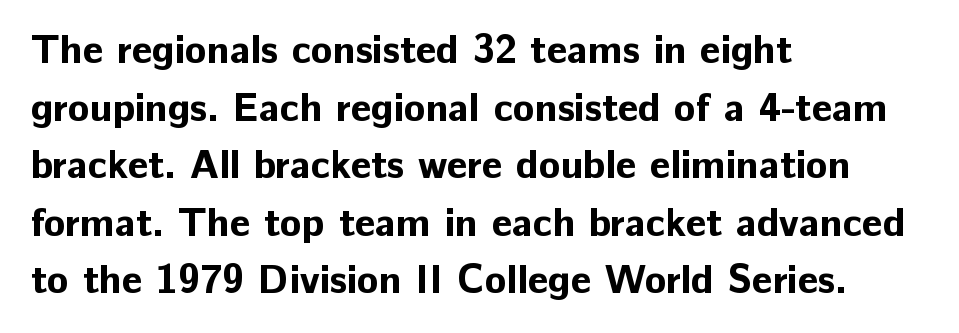
A typesetter would mark this as roman, not italic. Clear beneath every line of the passage. The rows are spaced the way most documents space them. Typeset ragged right — the left edge is the straight one. The line texture is even and compact thanks to regular tracking. Chunky letters — that's bold for sure.
